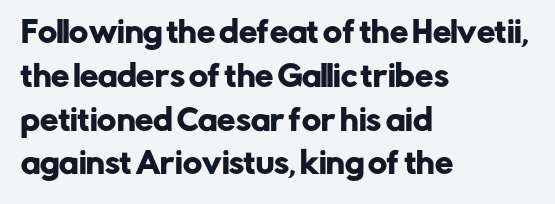
{"serif": "no", "italic": "no", "width": "normal", "stroke_contrast": "low", "x_height": "medium", "monospaced": "no", "underline": "no", "align": "left", "line_spacing": "normal", "line_spacing_ratio": 1.51, "letter_spacing": "normal", "letter_spacing_em": 0.0, "glyph_px": 29}
